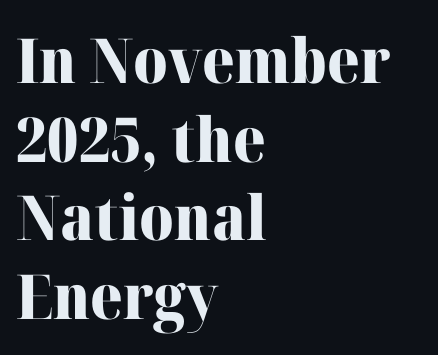
{"serif": "yes", "italic": "no", "bold": "yes", "weight": "heavy", "width": "normal", "stroke_contrast": "high", "x_height": "medium", "monospaced": "no", "underline": "no", "align": "left", "line_spacing": "normal", "line_spacing_ratio": 1.27, "letter_spacing": "normal", "letter_spacing_em": 0.0, "glyph_px": 62}
